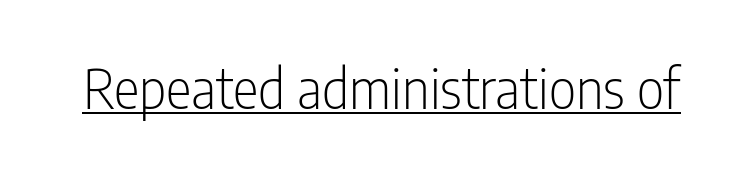
{"serif": "no", "italic": "no", "bold": "no", "weight": "light", "width": "condensed", "stroke_contrast": "low", "x_height": "medium", "monospaced": "no", "underline": "yes", "letter_spacing": "normal", "letter_spacing_em": 0.0, "glyph_px": 54}
